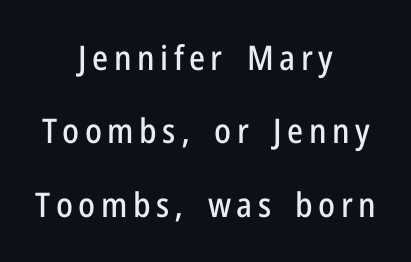
Where is the straight margin? There isn't one; the lines are centered. Each letter's strokes conclude bluntly, with no projecting serifs. Ordinary non-slanted type is in use. The block of text is sparse from top to bottom, with ample space between rows.
